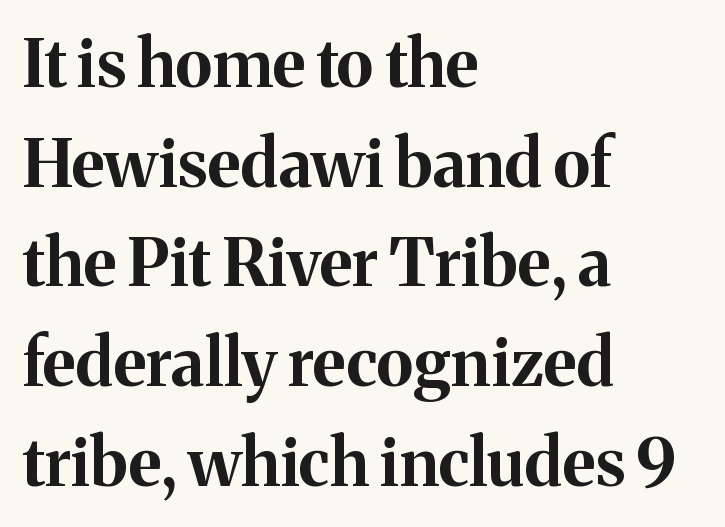
Q: Is the text bold? A: Yes.
Q: Is the text italic (slanted)? A: No, it is upright.
Q: Is the typeface a serif or a sans-serif typeface? A: Serif.
Q: Is the text underlined? A: No.
Q: How is the paragraph aligned? A: Left-aligned.
Q: Is the spacing between letters normal or unusually wide? A: Normal.
Q: Is the spacing between lines tight, normal or loose? A: Normal.
Q: Width (condensed, normal, or wide)? A: Normal.
Q: Stroke contrast? A: Medium.
Q: x-height? A: Medium.
Q: Monospaced? A: No.
